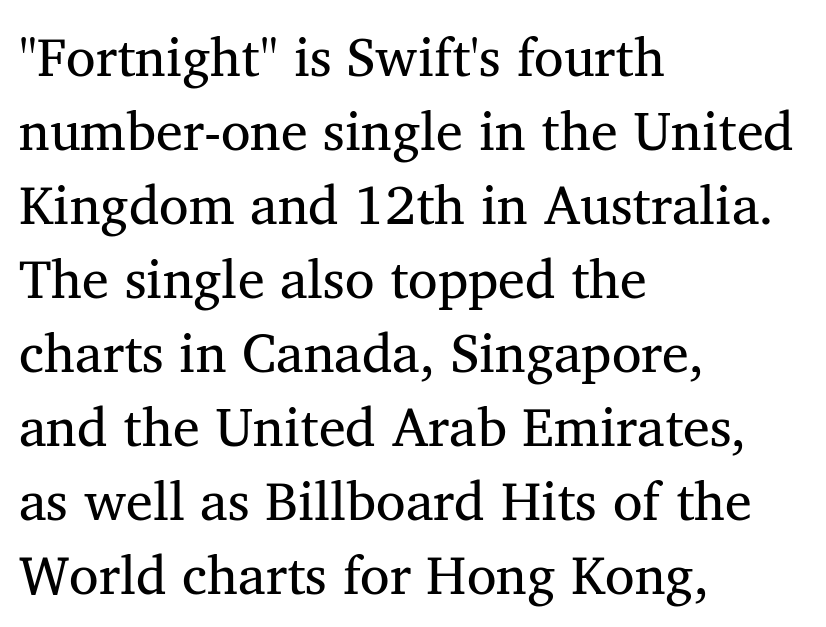
The image shows 54 px regular-weight serif type, upright; set left-aligned, normal line spacing (1.37x), normal letter spacing, not underlined; medium stroke contrast and a medium x-height.
